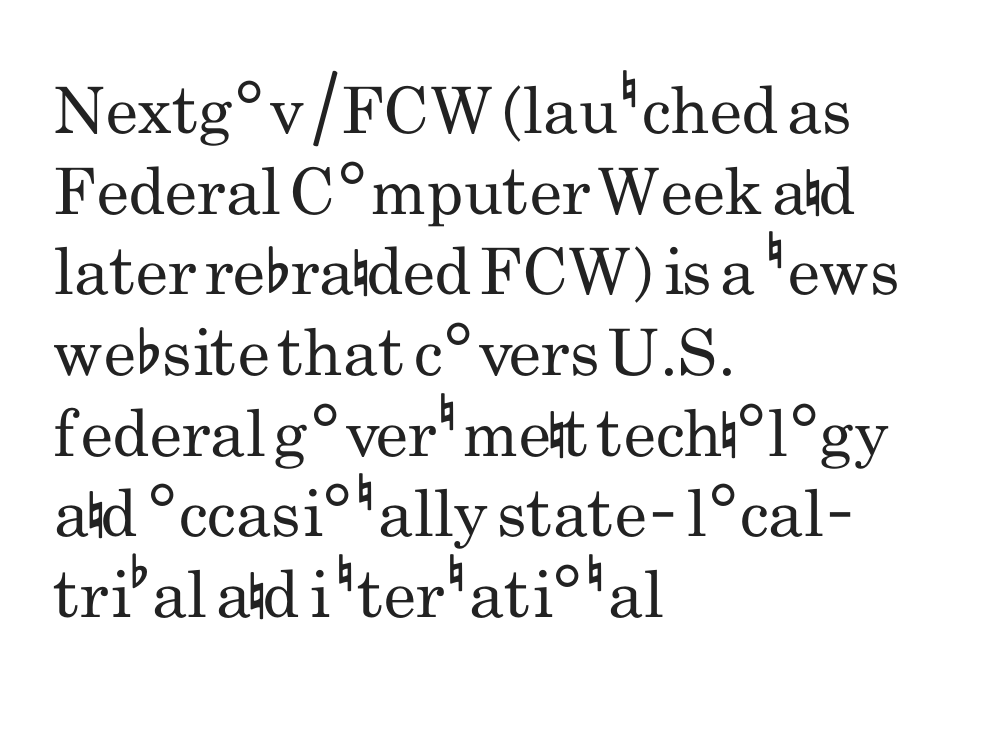
The letters advance in unequal steps, a hallmark of proportional type. Is the stroke heavy? The answer is a plain regular-or-lighter. A typesetter would call this leading conventional body-copy spacing. The horizontal fit of the characters is conventional and even. Font category for this specimen: sans-serif.
